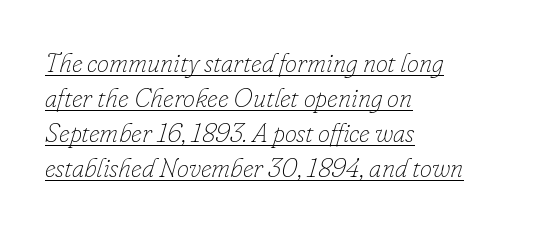
Q: Is the text bold? A: No.
Q: Is the text italic (slanted)? A: Yes, it leans right by about 16 degrees.
Q: Is the text underlined? A: Yes.
Q: How is the paragraph aligned? A: Left-aligned.
Q: Is the spacing between letters normal or unusually wide? A: Normal.
Q: Is the spacing between lines tight, normal or loose? A: Normal.
